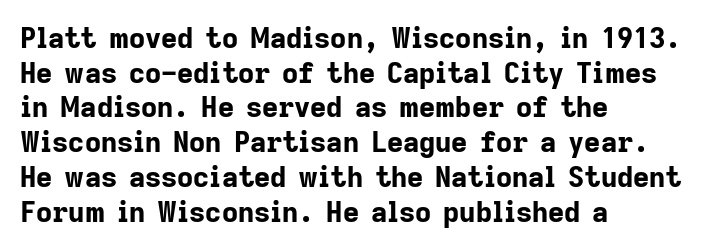
The image shows 28 px bold sans-serif type, upright; set left-aligned, line spacing 1.24x, normal letter spacing, not underlined; low stroke contrast and a medium x-height.
